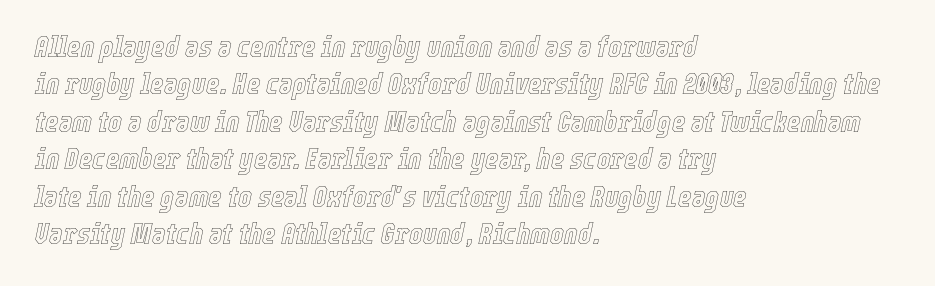
{"italic": "yes", "lean": "right", "slant_degrees": 12, "width": "condensed", "x_height": "medium", "monospaced": "no", "underline": "no", "align": "left", "line_spacing": "normal", "line_spacing_ratio": 1.29, "letter_spacing": "normal", "letter_spacing_em": 0.0, "glyph_px": 29}
